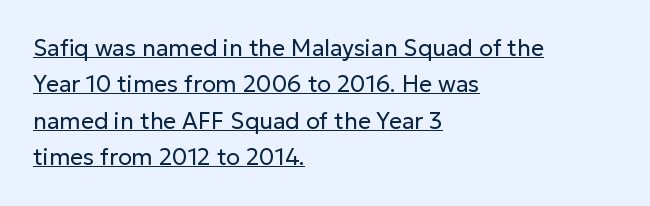
The image shows 23 px text type, upright; set left-aligned, normal line spacing (1.58x), normal letter spacing, underlined.
